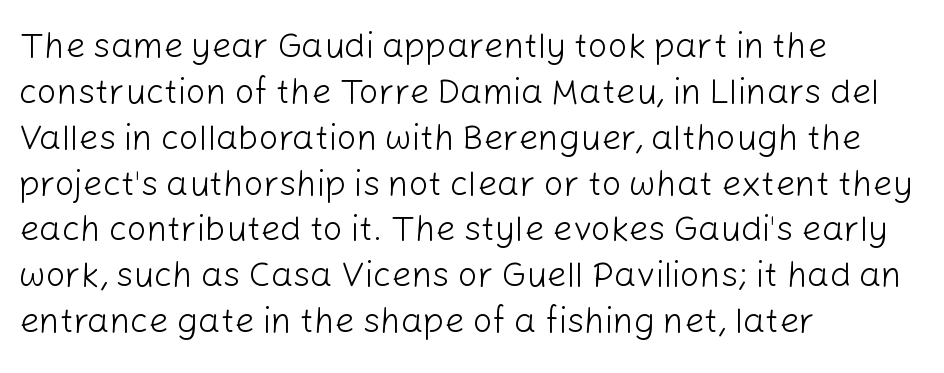
The image shows 35 px light sans-serif type, upright; set left-aligned, normal line spacing (1.31x), normal letter spacing, not underlined; low stroke contrast and a medium x-height.
